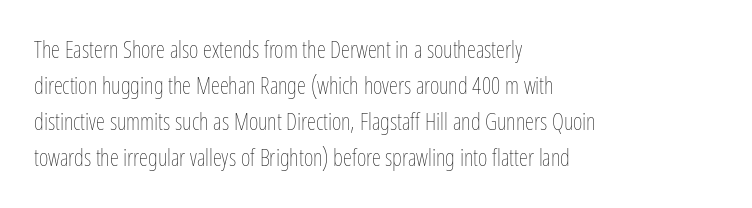
The image shows 23 px text type, upright; set left-aligned, normal line spacing (1.56x), normal letter spacing, not underlined.
